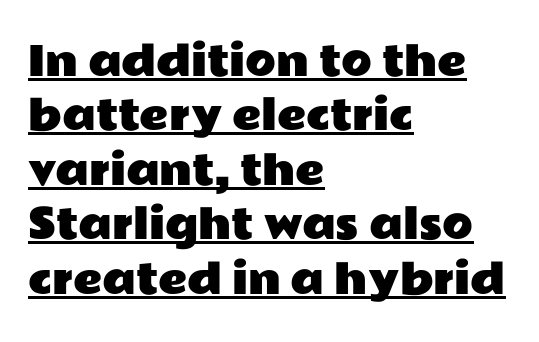
The image shows 40 px wide sans-serif type, upright; set left-aligned, normal line spacing (1.36x), normal letter spacing, underlined; low stroke contrast and a medium x-height.
